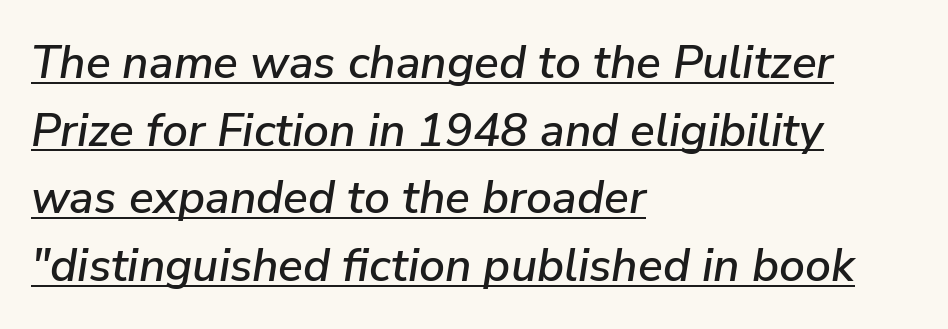
Q: Is the text italic (slanted)? A: Yes, it leans right by about 9 degrees.
Q: Is the text underlined? A: Yes.
Q: How is the paragraph aligned? A: Left-aligned.
Q: Is the spacing between letters normal or unusually wide? A: Normal.
Q: Is the spacing between lines tight, normal or loose? A: Normal.
Q: Width (condensed, normal, or wide)? A: Normal.
Q: Stroke contrast? A: Low.
Q: x-height? A: Medium.
Q: Monospaced? A: No.
